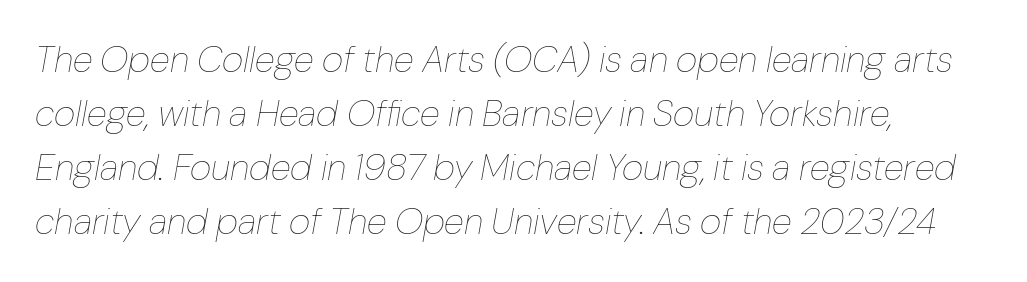
{"italic": "yes", "lean": "right", "slant_degrees": 10, "bold": "no", "weight": "thin", "width": "normal", "stroke_contrast": "low", "x_height": "medium", "monospaced": "no", "underline": "no", "align": "left", "line_spacing": "normal", "line_spacing_ratio": 1.46, "letter_spacing": "normal", "letter_spacing_em": 0.0, "glyph_px": 37}
